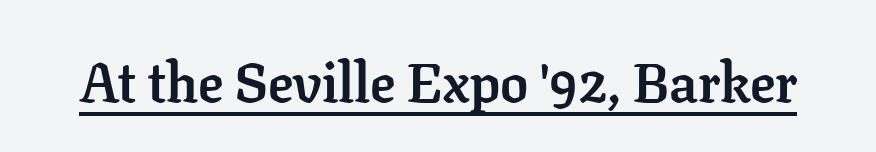
{"serif": "yes", "italic": "no", "bold": "yes", "weight": "semibold", "width": "normal", "stroke_contrast": "low", "x_height": "medium", "monospaced": "no", "underline": "yes", "letter_spacing": "normal", "letter_spacing_em": 0.0, "glyph_px": 56}
